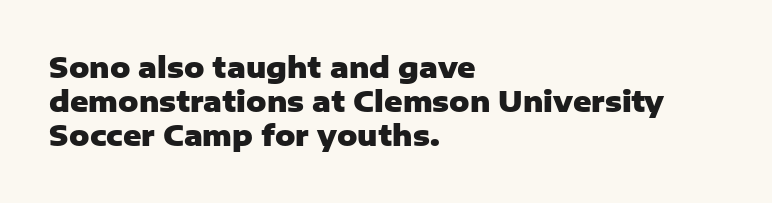
{"serif": "no", "italic": "no", "bold": "yes", "weight": "heavy", "width": "normal", "stroke_contrast": "low", "x_height": "medium", "monospaced": "no", "underline": "no", "align": "left", "line_spacing_ratio": 1.22, "letter_spacing": "normal", "letter_spacing_em": 0.0, "glyph_px": 28}
